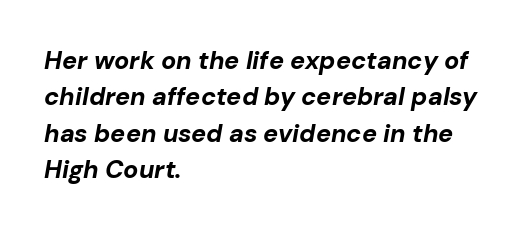
Q: Is the text bold? A: Yes.
Q: Is the text italic (slanted)? A: Yes, it leans right by about 10 degrees.
Q: Is the text underlined? A: No.
Q: How is the paragraph aligned? A: Left-aligned.
Q: Is the spacing between letters normal or unusually wide? A: Normal.
Q: Is the spacing between lines tight, normal or loose? A: Normal.
